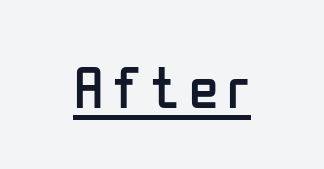
The image shows 60 px regular-weight, condensed sans-serif type, upright; set underlined; low stroke contrast and a medium x-height.
